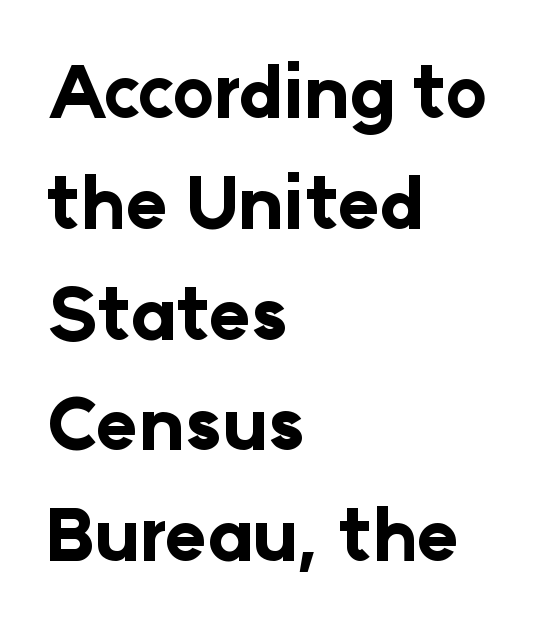
The baseline area is clear. The axis of the letterforms is exactly vertical. Regarding leading, the lines here are spaced in the standard way. The strokes are fattened all the way to bold. This rendering leaves character spacing at its baseline value.
